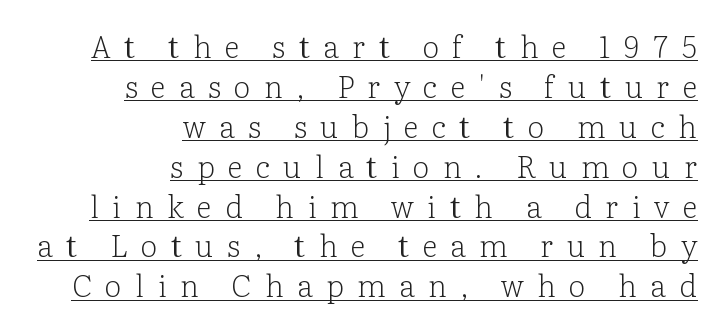
Q: Is the text bold? A: No.
Q: Is the text italic (slanted)? A: No, it is upright.
Q: Is the typeface a serif or a sans-serif typeface? A: Serif.
Q: Is the text underlined? A: Yes.
Q: How is the paragraph aligned? A: Right-aligned.
Q: Is the spacing between letters normal or unusually wide? A: Unusually wide.
Q: Is the spacing between lines tight, normal or loose? A: Normal.
Q: Width (condensed, normal, or wide)? A: Normal.
Q: Stroke contrast? A: Low.
Q: x-height? A: Medium.
Q: Monospaced? A: No.
